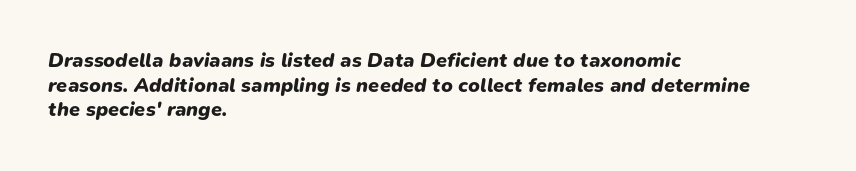
Q: Is the text bold? A: Yes.
Q: Is the text italic (slanted)? A: Yes, it leans right by about 9 degrees.
Q: Is the text underlined? A: No.
Q: How is the paragraph aligned? A: Left-aligned.
Q: Is the spacing between letters normal or unusually wide? A: Normal.
